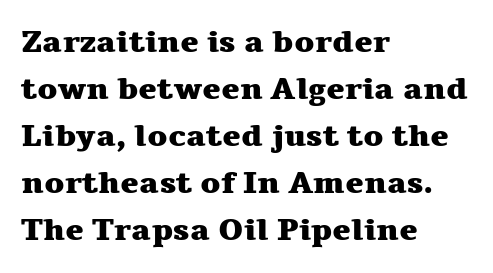
The specimen reads as upright at a glance. The glyphs are unaccompanied by any horizontal stroke below them. Think of a printed novel: that variable character pitch is what you see here. Successive baselines arrive at the customary interval.
